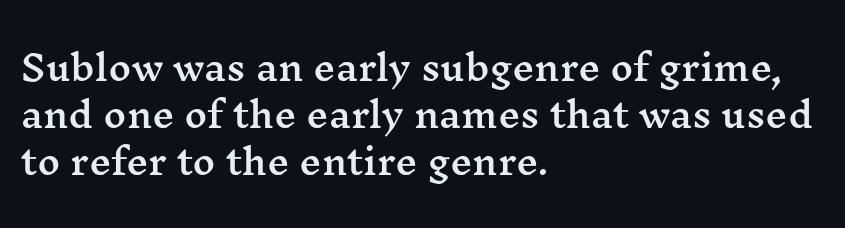
The image shows 35 px wide serif type, upright; set left-aligned, normal line spacing (1.35x), normal letter spacing, not underlined; medium stroke contrast and a medium x-height.
